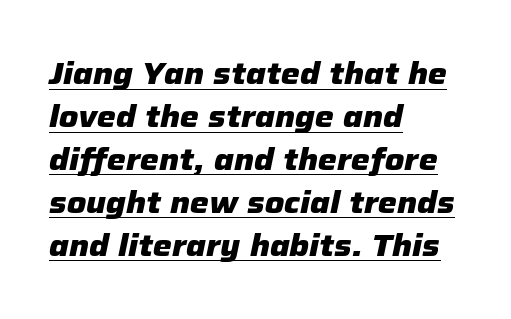
Q: Is the text bold? A: Yes.
Q: Is the text italic (slanted)? A: Yes, it leans right by about 12 degrees.
Q: Is the text underlined? A: Yes.
Q: How is the paragraph aligned? A: Left-aligned.
Q: Is the spacing between letters normal or unusually wide? A: Normal.
Q: Is the spacing between lines tight, normal or loose? A: Normal.
Q: Width (condensed, normal, or wide)? A: Normal.
Q: Stroke contrast? A: Low.
Q: x-height? A: Medium.
Q: Monospaced? A: No.
